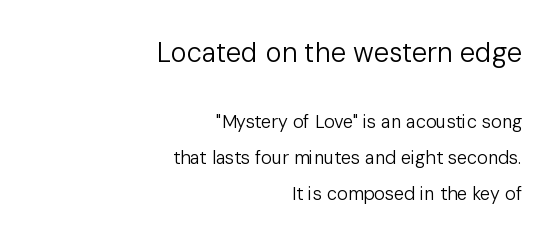
Q: Is the text bold? A: No.
Q: Is the text italic (slanted)? A: No, it is upright.
Q: Is the text underlined? A: No.
Q: How is the paragraph aligned? A: Right-aligned.
Q: Is the spacing between letters normal or unusually wide? A: Normal.
Q: Is the spacing between lines tight, normal or loose? A: Loose.
Q: Which block of text is set in a larger size, the first (top) or the second (bottom)? A: The first (top) one.
